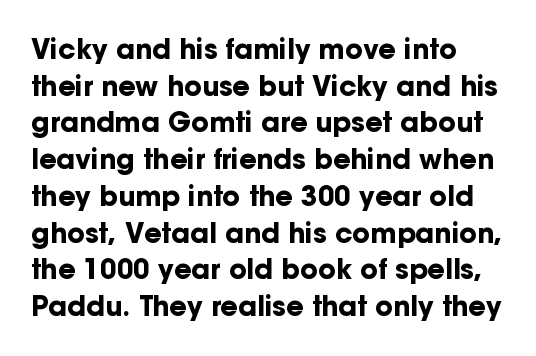
{"italic": "no", "bold": "yes", "underline": "no", "align": "left", "line_spacing": "normal", "line_spacing_ratio": 1.36, "letter_spacing": "normal", "letter_spacing_em": 0.0, "glyph_px": 27}
